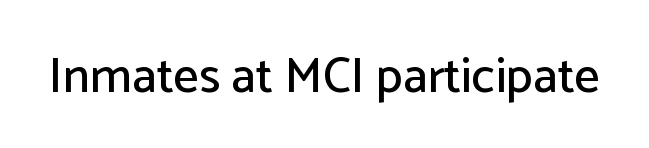
{"serif": "no", "italic": "no", "width": "normal", "stroke_contrast": "low", "x_height": "medium", "monospaced": "no", "underline": "no", "letter_spacing": "normal", "letter_spacing_em": 0.0, "glyph_px": 50}
